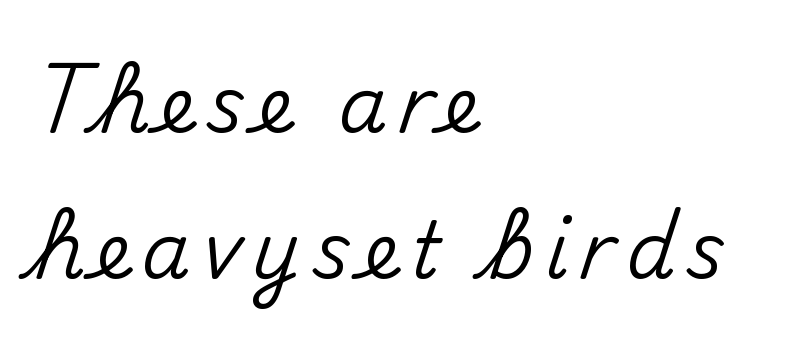
Q: Is the text italic (slanted)? A: Yes.
Q: Is the typeface a serif or a sans-serif typeface? A: Sans-serif.
Q: Is the text underlined? A: No.
Q: How is the paragraph aligned? A: Left-aligned.
Q: Width (condensed, normal, or wide)? A: Normal.
Q: Stroke contrast? A: Medium.
Q: x-height? A: Small.
Q: Monospaced? A: No.
